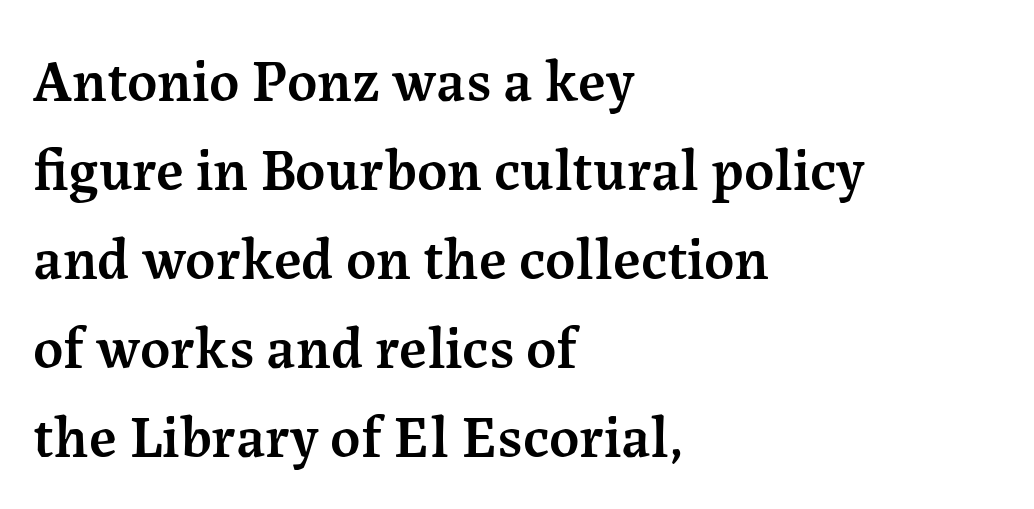
The characters look somewhat weighty, a semibold short of true bold. Designer's note — italics off, roman on. Spacing verdict: proportional, widths tailored to each character. What stands out about the letter spacing? Nothing — it is the standard amount. The space between consecutive lines is moderate.
